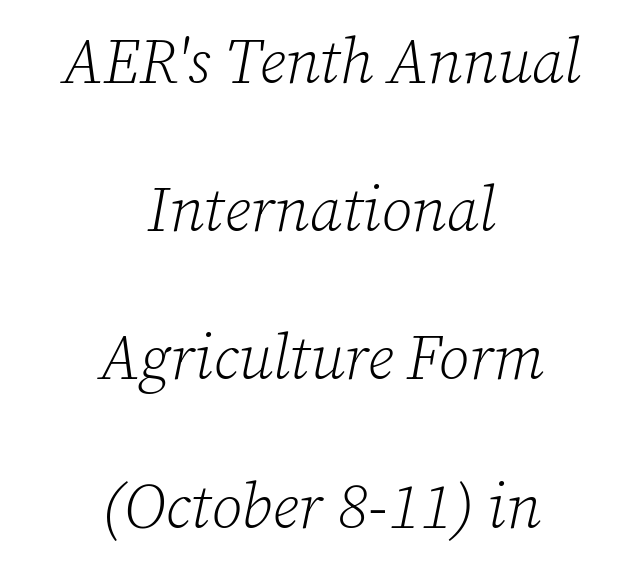
Examine the stroke ends and you'll spot serifs. The whole block is typeset with a tilt. The area under the type is left untouched. This sample is center-justified, so both line endings float freely. Compared with typical paragraphs, the rows here are farther apart.
